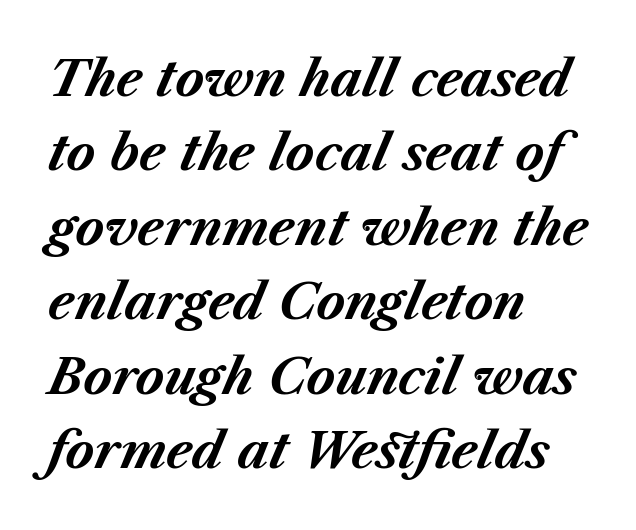
Q: Is the text bold? A: Yes.
Q: Is the text italic (slanted)? A: Yes, it leans right by about 23 degrees.
Q: Is the text underlined? A: No.
Q: How is the paragraph aligned? A: Left-aligned.
Q: Is the spacing between letters normal or unusually wide? A: Normal.
Q: Is the spacing between lines tight, normal or loose? A: Normal.
Q: Width (condensed, normal, or wide)? A: Normal.
Q: Stroke contrast? A: Medium.
Q: x-height? A: Medium.
Q: Monospaced? A: No.
